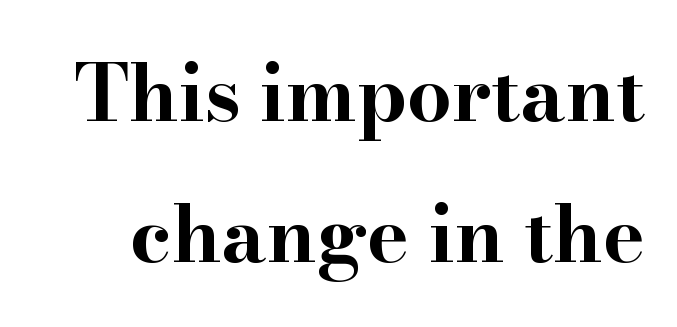
{"serif": "yes", "italic": "no", "bold": "yes", "weight": "bold", "width": "wide", "stroke_contrast": "high", "x_height": "small", "monospaced": "no", "underline": "no", "line_spacing_ratio": 1.79, "letter_spacing": "normal", "letter_spacing_em": 0.0, "glyph_px": 79}
